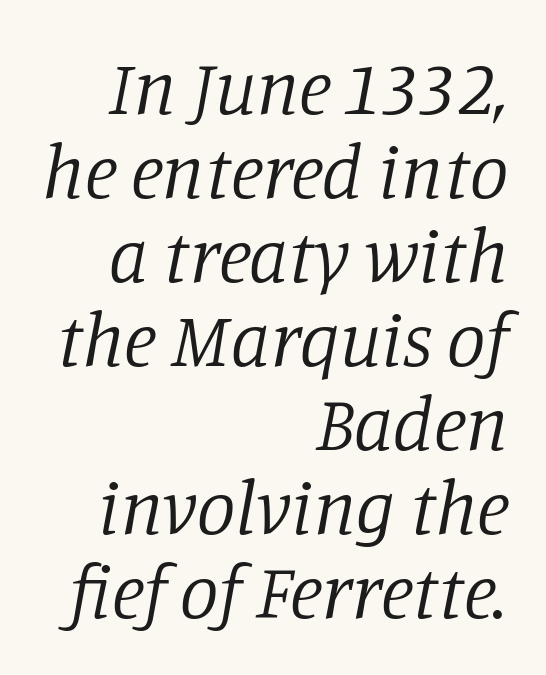
Line ends are locked; line starts wander. Does the leading feel generous? Not at all — it's pinched. The type is set solid horizontally, with unmodified tracking. Typographically, this falls in the serif category.
